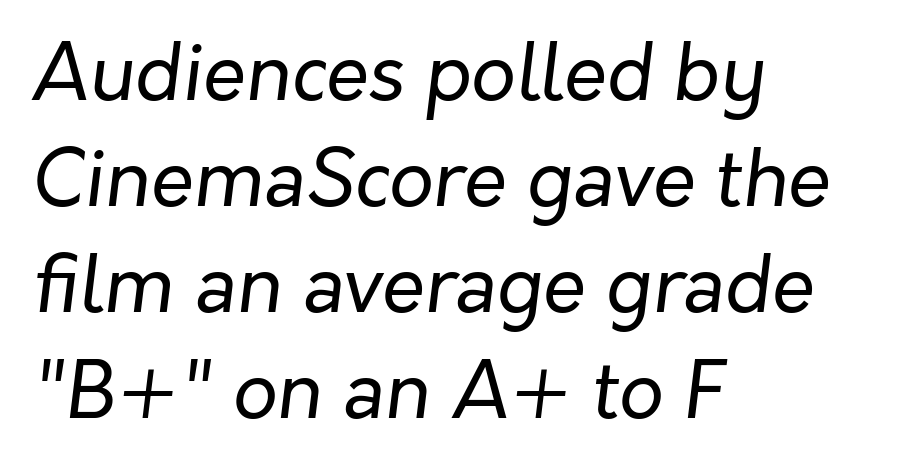
{"italic": "yes", "lean": "right", "slant_degrees": 7, "bold": "no", "weight": "regular", "width": "normal", "stroke_contrast": "low", "x_height": "medium", "monospaced": "no", "underline": "no", "align": "left", "line_spacing": "normal", "line_spacing_ratio": 1.36, "letter_spacing": "normal", "letter_spacing_em": 0.0, "glyph_px": 78}
